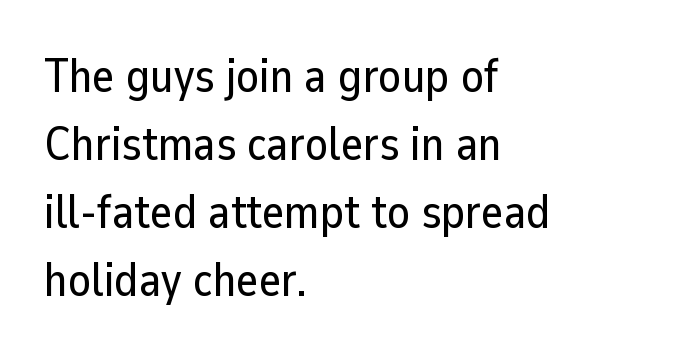
{"serif": "no", "italic": "no", "width": "normal", "stroke_contrast": "low", "x_height": "medium", "monospaced": "no", "underline": "no", "align": "left", "line_spacing": "normal", "line_spacing_ratio": 1.45, "letter_spacing": "normal", "letter_spacing_em": 0.0, "glyph_px": 47}
